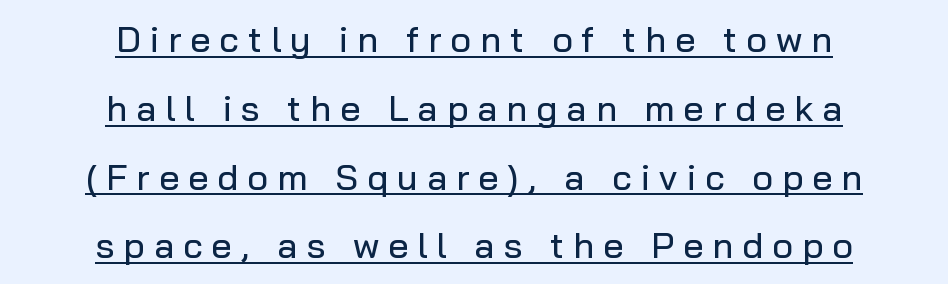
The image shows 36 px sans-serif type, upright; set centered, loose line spacing (1.91x), unusually wide letter spacing (+0.25 em), underlined; low stroke contrast and a medium x-height.
